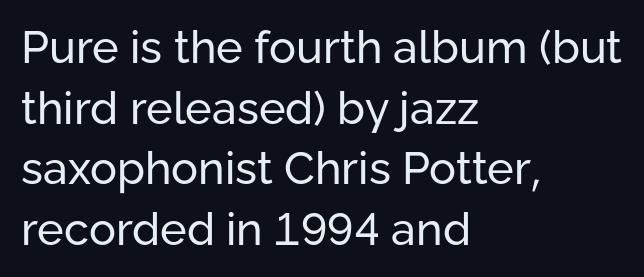
The image shows 45 px regular-weight sans-serif type, upright; set left-aligned, normal line spacing (1.35x), normal letter spacing, not underlined; low stroke contrast and a medium x-height.
